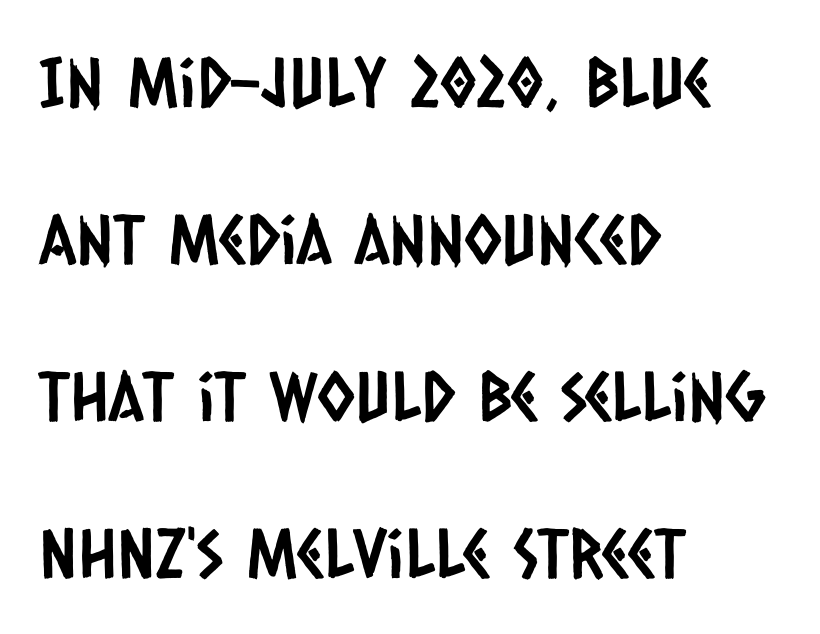
Vertical spacing — loose. No word sits above an underline. Words appear dense and cohesive because spacing is normal. Each letter keeps its own natural width here, so spacing adapts to shape. Each line starts at the same left margin while the right side varies.
